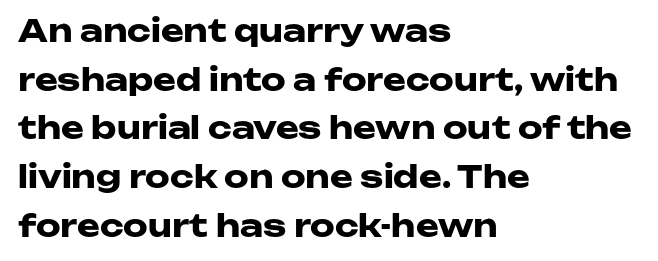
The type sits square on the baseline with zero lean. Evenly set lines give the paragraph a standard silhouette. Nobody drew a line under any word here. The rendering keeps characters at their native spacing. A typesetter would call this proportional, since set widths differ per character.
